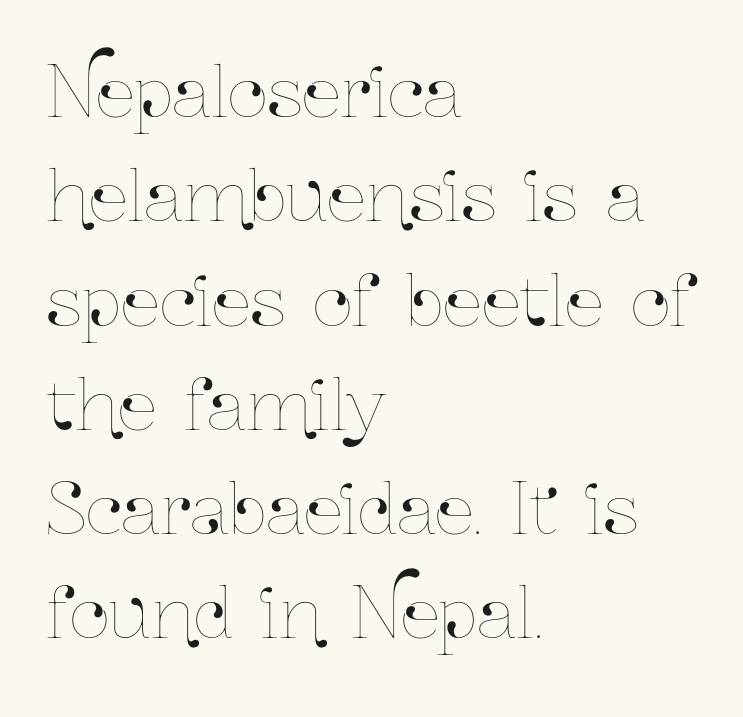
The image shows 70 px condensed type, upright; set left-aligned, normal line spacing (1.49x), normal letter spacing, not underlined; low stroke contrast and a medium x-height.
